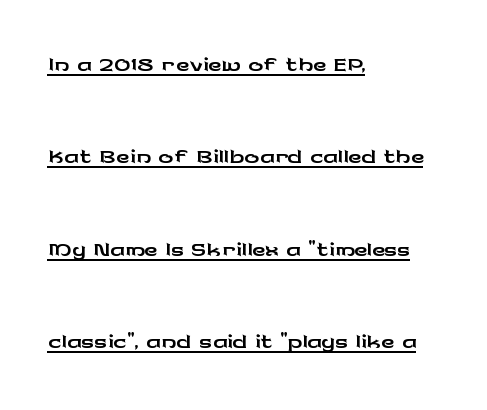
{"serif": "no", "italic": "no", "width": "wide", "stroke_contrast": "low", "x_height": "medium", "monospaced": "no", "underline": "yes", "align": "left", "line_spacing": "loose", "line_spacing_ratio": 2.5, "letter_spacing": "normal", "letter_spacing_em": 0.0, "glyph_px": 37}
